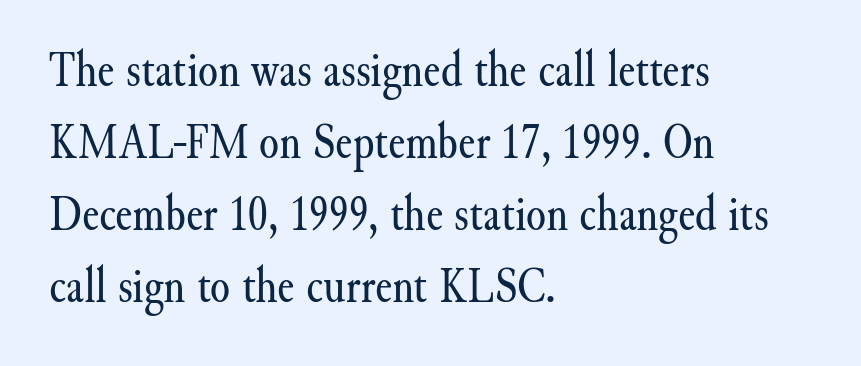
The letters stand upright; this is a roman face. Beneath every word, the page is bare. The weight tops out at a normal text grade. Each letter's strokes conclude with small projecting serifs. Line spacing here is normal. The setting favours the left margin, as ordinary paragraphs usually do.
